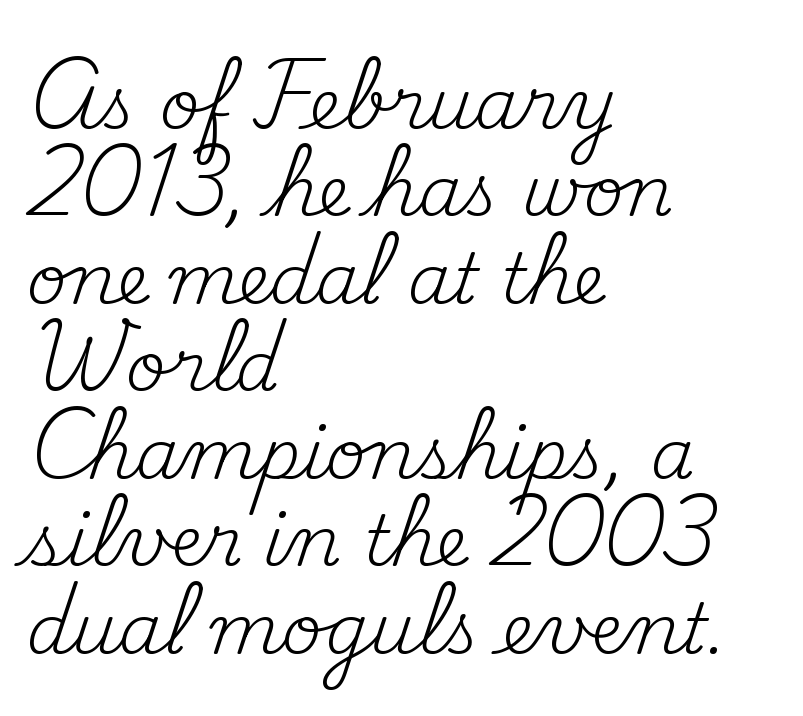
The typesetter chose a ragged-right arrangement here. A typesetter would call this proportional, since set widths differ per character. Between one letter and the next there's only the usual sliver of space. Rows of type keep a routine distance in the vertical direction. Does the type have serifs? Yes, each stem ends in a small foot. Anything drawn beneath the words? Only blank space.
